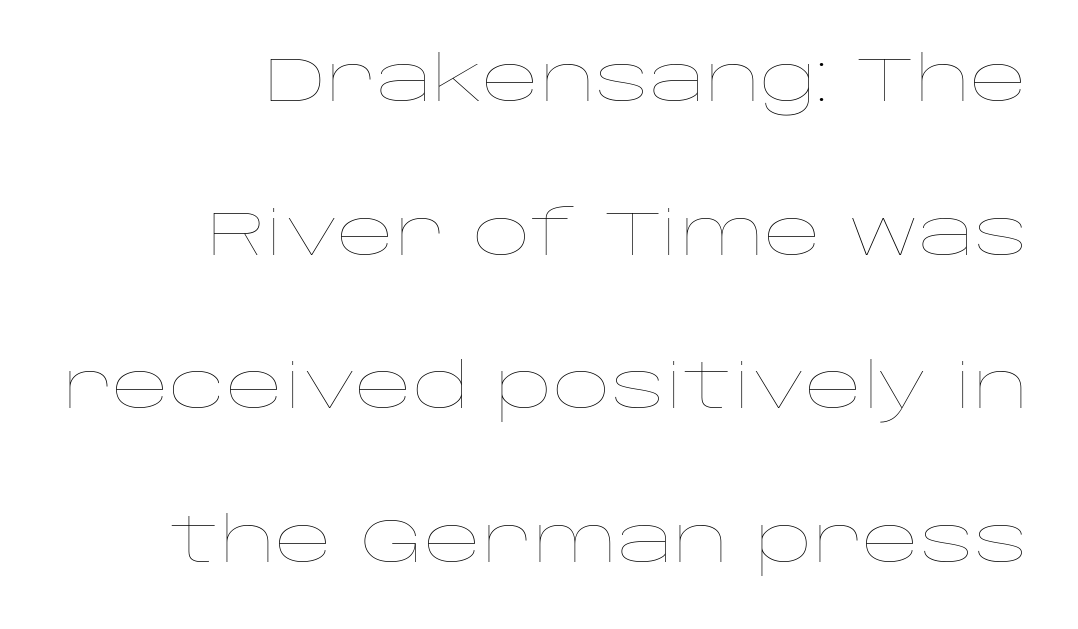
Q: Is the text bold? A: No.
Q: Is the text italic (slanted)? A: No, it is upright.
Q: Is the text underlined? A: No.
Q: How is the paragraph aligned? A: Right-aligned.
Q: Is the spacing between letters normal or unusually wide? A: Normal.
Q: Is the spacing between lines tight, normal or loose? A: Loose.
Q: Width (condensed, normal, or wide)? A: Wide.
Q: Stroke contrast? A: Low.
Q: x-height? A: Large.
Q: Monospaced? A: No.
